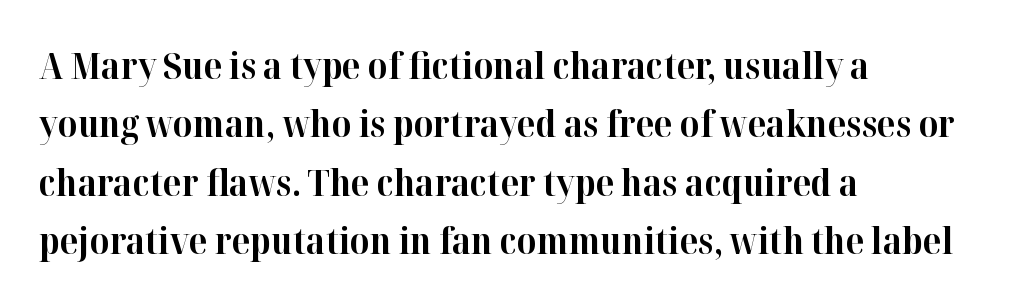
{"serif": "yes", "italic": "no", "bold": "yes", "weight": "bold", "width": "normal", "stroke_contrast": "high", "x_height": "medium", "monospaced": "no", "underline": "no", "align": "left", "line_spacing": "normal", "line_spacing_ratio": 1.58, "letter_spacing": "normal", "letter_spacing_em": 0.0, "glyph_px": 37}
